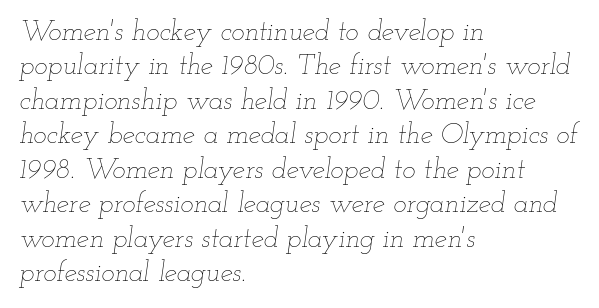
Short note: letters normally spaced. A typesetter would call this proportional, since set widths differ per character. Nobody drew a line under any word here. Notice how the stems are inclined rather than vertical — that's the hallmark of italics. Is the type heavy? It reads as light-to-regular instead.
